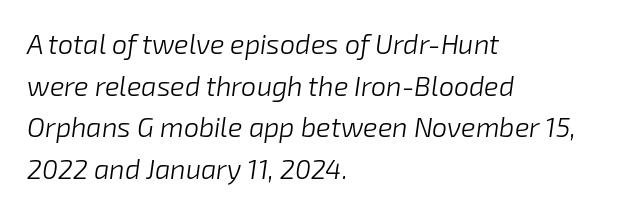
The image shows 27 px text type, italic (leaning right); set left-aligned, normal line spacing (1.54x), normal letter spacing, not underlined.
